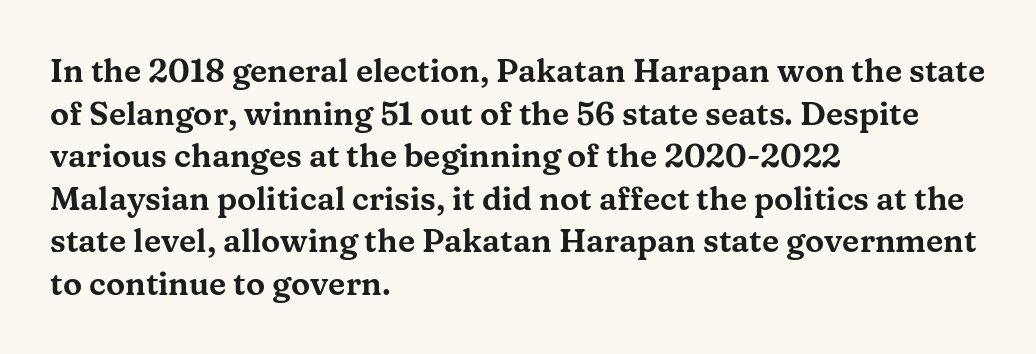
The type sits square on the baseline with zero lean. Here the designer chose a conventional face with non-uniform glyph widths. Small tapered or slab feet sit at the stroke ends, so this counts as serif. Caption: multi-line text, flush left, ragged right. Descenders hang freely into open space.
